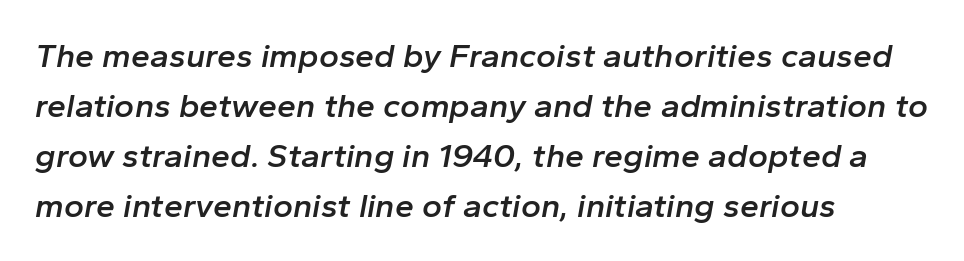
Characters are canted at an angle relative to the baseline's perpendicular. Descenders are the only things crossing below the line. These lines are rendered in a variable-pitch font. Set as a demibold, roughly 600 on the weight scale.
